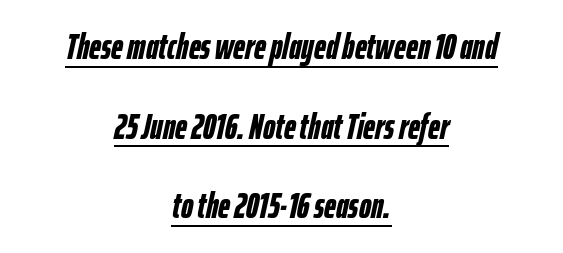
The image shows 37 px semibold, condensed type, italic (leaning right); set centered, loose line spacing (2.15x), normal letter spacing, underlined; low stroke contrast and a medium x-height.
